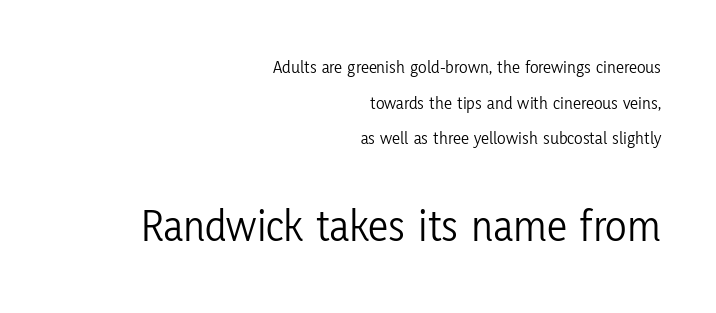
You could not count columns in this text — the font is proportionally spaced. A great deal of white space separates one row of letters from the next. Stroke terminals: plain, sans-serif. The glyphs are unaccompanied by any horizontal stroke below them.
